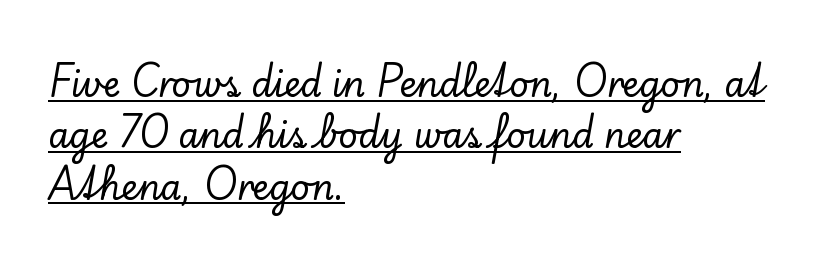
The image shows 34 px serif type; set left-aligned, normal line spacing (1.51x), normal letter spacing, underlined; low stroke contrast and a small x-height.
